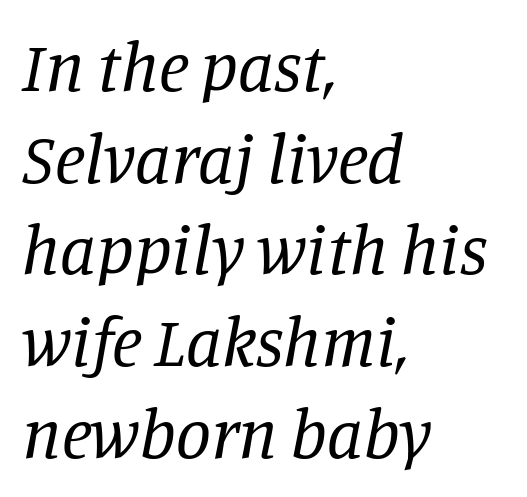
{"serif": "yes", "italic": "yes", "lean": "right", "slant_degrees": 11, "bold": "no", "weight": "regular", "width": "normal", "stroke_contrast": "low", "x_height": "large", "monospaced": "no", "underline": "no", "align": "left", "line_spacing": "normal", "line_spacing_ratio": 1.31, "letter_spacing": "normal", "letter_spacing_em": 0.0, "glyph_px": 70}
